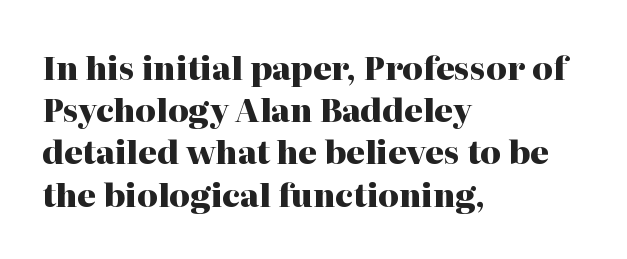
If you drew a ruler down the left edge, every line would touch it. Lines of text with bare space underneath. Small tapered or slab feet sit at the stroke ends, so this counts as serif. Ordinary non-slanted type is in use. The line texture is even and compact thanks to regular tracking.
